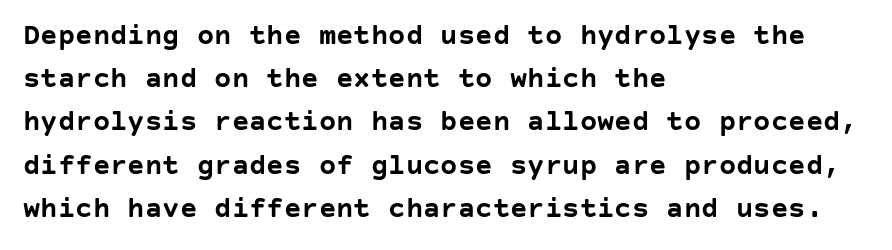
Q: Is the text bold? A: Yes.
Q: Is the text italic (slanted)? A: No, it is upright.
Q: Is the typeface a serif or a sans-serif typeface? A: Sans-serif.
Q: Is the text underlined? A: No.
Q: How is the paragraph aligned? A: Left-aligned.
Q: Is the spacing between letters normal or unusually wide? A: Normal.
Q: Is the spacing between lines tight, normal or loose? A: Normal.
Q: Width (condensed, normal, or wide)? A: Normal.
Q: Stroke contrast? A: Low.
Q: x-height? A: Large.
